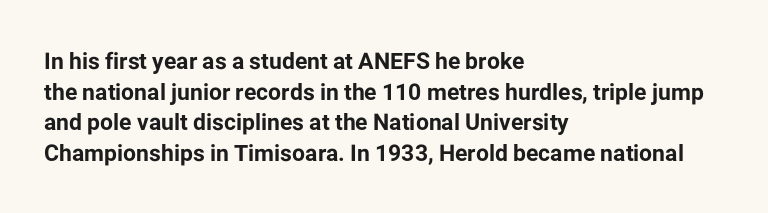
Q: Is the text bold? A: Yes.
Q: Is the text italic (slanted)? A: No, it is upright.
Q: Is the text underlined? A: No.
Q: How is the paragraph aligned? A: Left-aligned.
Q: Is the spacing between letters normal or unusually wide? A: Normal.
Q: Is the spacing between lines tight, normal or loose? A: Normal.
